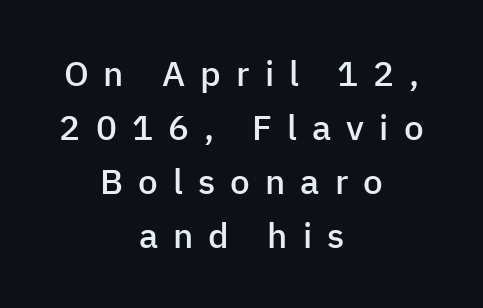
Q: Is the text bold? A: Semi-bold.
Q: Is the text italic (slanted)? A: No, it is upright.
Q: Is the typeface a serif or a sans-serif typeface? A: Sans-serif.
Q: Is the text underlined? A: No.
Q: How is the paragraph aligned? A: Centered.
Q: Is the spacing between letters normal or unusually wide? A: Unusually wide.
Q: Is the spacing between lines tight, normal or loose? A: Normal.
Q: Width (condensed, normal, or wide)? A: Normal.
Q: Stroke contrast? A: Low.
Q: x-height? A: Medium.
Q: Monospaced? A: No.
